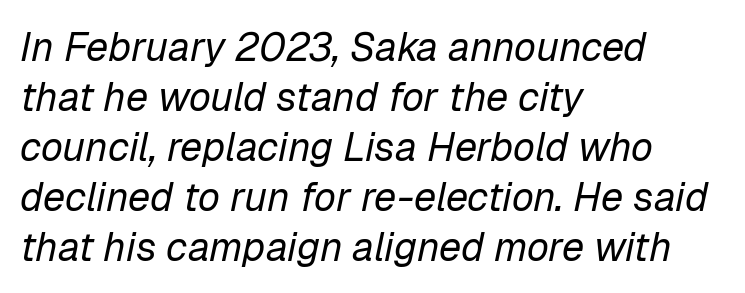
Words appear dense and cohesive because spacing is normal. The rendering uses natural spacing where letterforms have individual widths. Just letters on the line, the space beneath them empty. The weight would be labelled regular, book, light, or lighter still. The lines in this sample share a left origin and differ only in where they stop. Quick note: interline space is typical.
